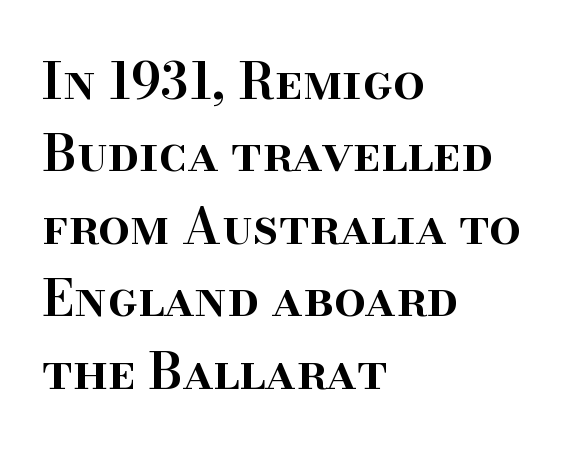
Q: Is the text bold? A: Semi-bold.
Q: Is the text italic (slanted)? A: No, it is upright.
Q: Is the typeface a serif or a sans-serif typeface? A: Serif.
Q: Is the text underlined? A: No.
Q: How is the paragraph aligned? A: Left-aligned.
Q: Is the spacing between letters normal or unusually wide? A: Normal.
Q: Is the spacing between lines tight, normal or loose? A: Normal.
Q: Width (condensed, normal, or wide)? A: Normal.
Q: Stroke contrast? A: High.
Q: x-height? A: Small.
Q: Monospaced? A: No.
